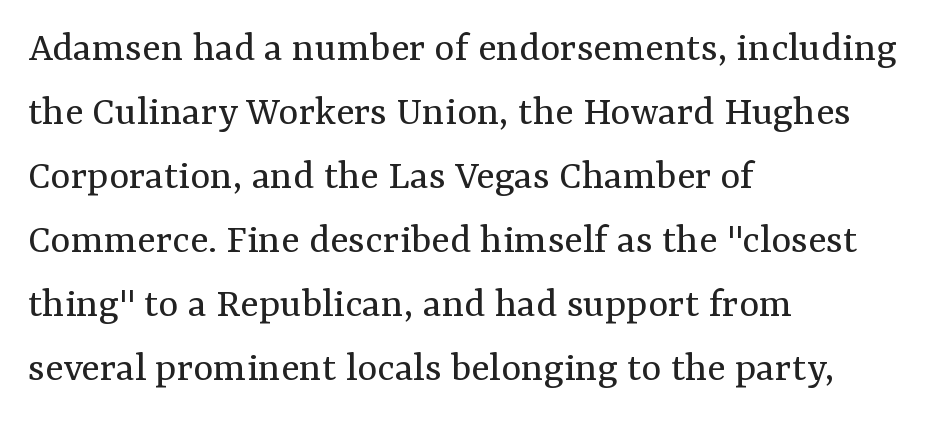
Each letter keeps its own natural width here, so spacing adapts to shape. The strip under each line holds only bare page. Notice how the passage keeps a crisp vertical edge on the left only. The rendering uses a moderate line-height, typical for paragraphs.
